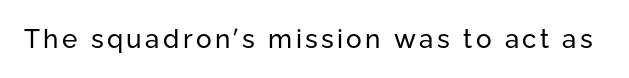
{"italic": "no", "bold": "no", "underline": "no", "glyph_px": 26}
